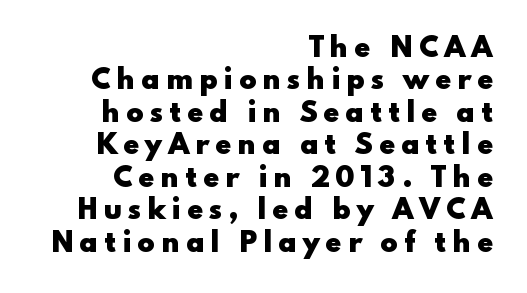
How are the letters spaced? Widely, with obvious added tracking. Designer's note — italics off, roman on. Casual observation: everything's shoved over to the right. Descender tails drop into unmarked territory. Stroke thickness is high; the sample reads as a true bold. The space between consecutive lines is moderate.
